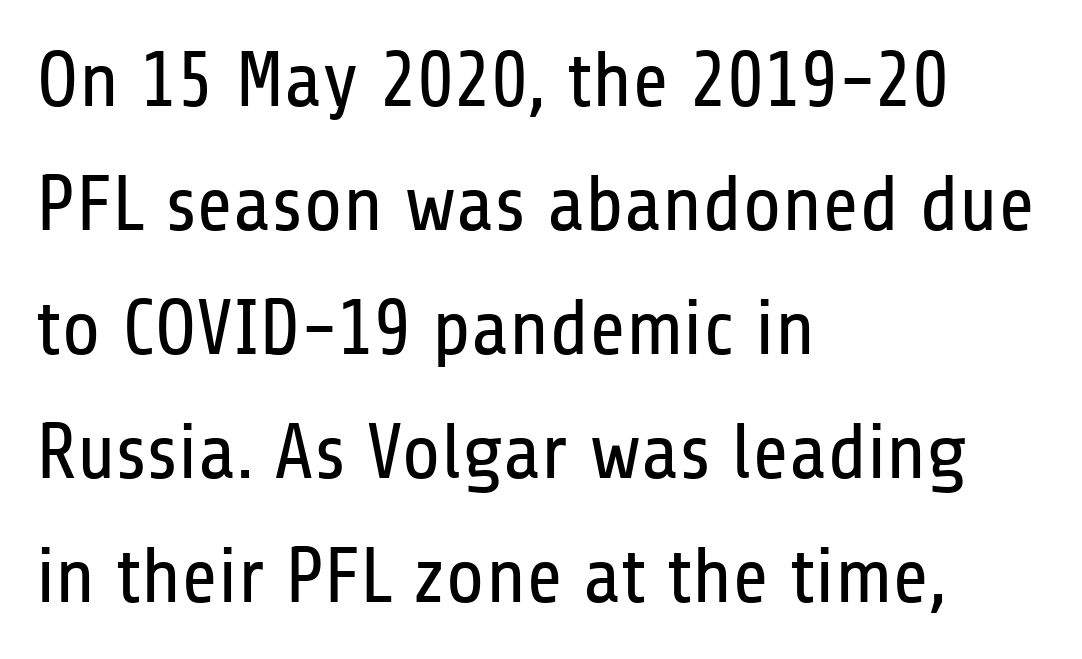
Q: Is the text bold? A: No.
Q: Is the text italic (slanted)? A: No, it is upright.
Q: Is the typeface a serif or a sans-serif typeface? A: Sans-serif.
Q: Is the text underlined? A: No.
Q: How is the paragraph aligned? A: Left-aligned.
Q: Is the spacing between letters normal or unusually wide? A: Normal.
Q: Is the spacing between lines tight, normal or loose? A: Normal.
Q: Width (condensed, normal, or wide)? A: Condensed.
Q: Stroke contrast? A: Low.
Q: x-height? A: Medium.
Q: Monospaced? A: No.
